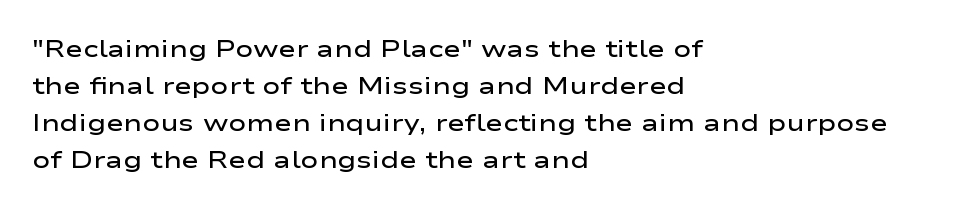
{"italic": "no", "bold": "semi", "underline": "no", "align": "left", "line_spacing": "normal", "line_spacing_ratio": 1.54, "letter_spacing": "normal", "letter_spacing_em": 0.0, "glyph_px": 24}
